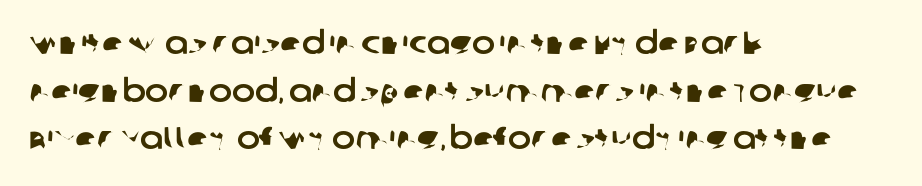
The image shows 31 px sans-serif type; set left-aligned, normal line spacing (1.54x), normal letter spacing, not underlined; low stroke contrast and a large x-height.
